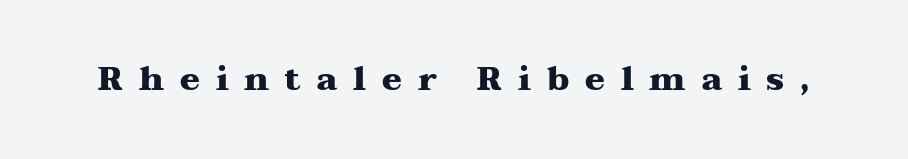
Q: Is the text bold? A: Yes.
Q: Is the text italic (slanted)? A: No, it is upright.
Q: Is the typeface a serif or a sans-serif typeface? A: Serif.
Q: Is the text underlined? A: No.
Q: Is the spacing between letters normal or unusually wide? A: Unusually wide.
Q: Width (condensed, normal, or wide)? A: Wide.
Q: Stroke contrast? A: Medium.
Q: x-height? A: Medium.
Q: Monospaced? A: No.
